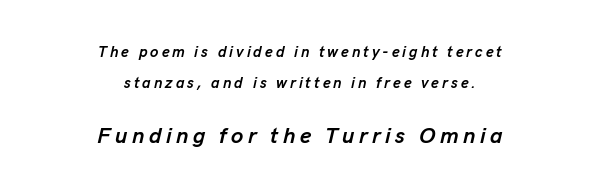
The letterforms stand isolated, each surrounded by extra space. Compared with ordinary roman type, these characters are visibly tilted. Larger block? The one below; the one above is distinctly smaller. A great deal of white space separates one row of letters from the next. Neither beginnings nor endings align; midpoints do.
